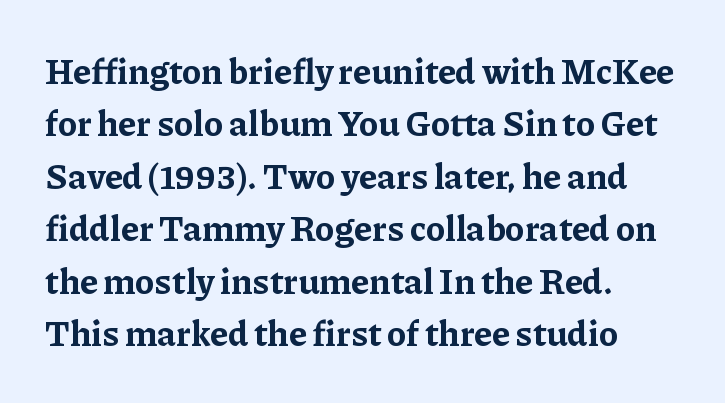
The image shows 35 px bold serif type, upright; set left-aligned, normal line spacing (1.5x), normal letter spacing, not underlined; low stroke contrast and a medium x-height.
